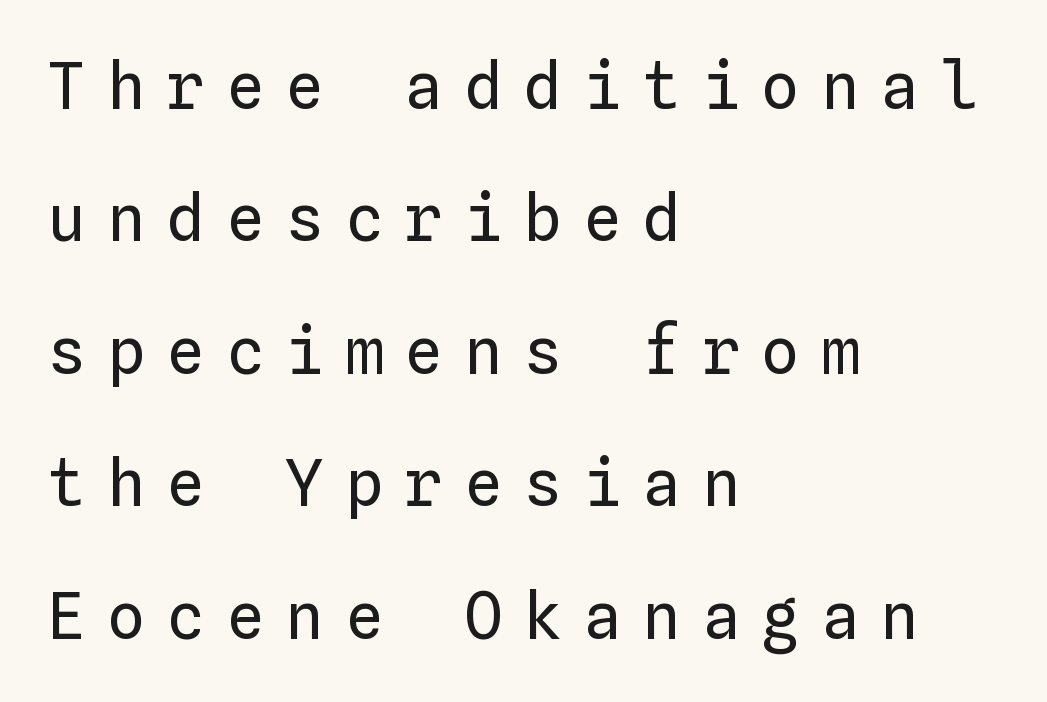
Tracking value appears strongly positive — letters spread wide. The passage shown stacks its lines with a broad gap. Teacher's note: observe the even left margin — that is flush-left alignment. A bare baseline throughout the passage.
